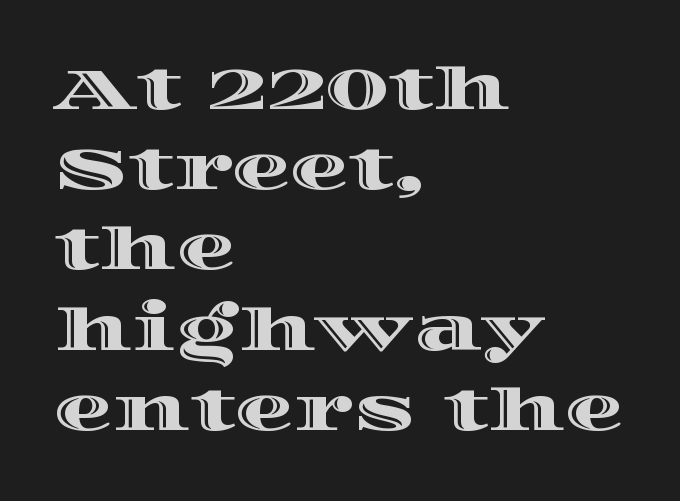
The image shows 59 px wide type, upright; set left-aligned, normal line spacing (1.36x), normal letter spacing, not underlined; a large x-height.
